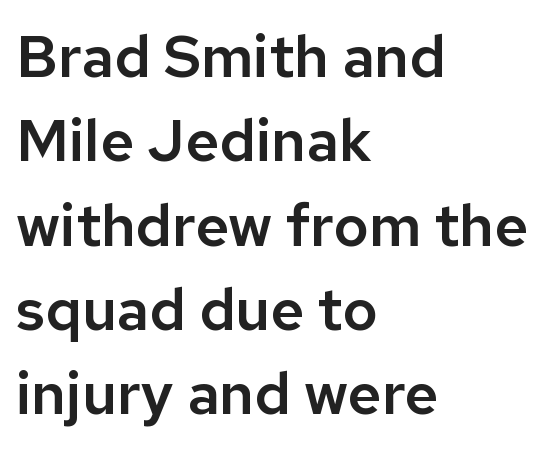
Q: Is the text italic (slanted)? A: No, it is upright.
Q: Is the typeface a serif or a sans-serif typeface? A: Sans-serif.
Q: Is the text underlined? A: No.
Q: How is the paragraph aligned? A: Left-aligned.
Q: Is the spacing between letters normal or unusually wide? A: Normal.
Q: Is the spacing between lines tight, normal or loose? A: Normal.
Q: Width (condensed, normal, or wide)? A: Normal.
Q: Stroke contrast? A: Low.
Q: x-height? A: Medium.
Q: Monospaced? A: No.
